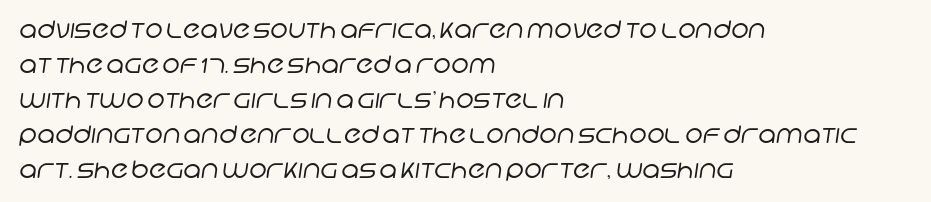
Q: Is the text bold? A: No.
Q: Is the text underlined? A: No.
Q: How is the paragraph aligned? A: Left-aligned.
Q: Is the spacing between letters normal or unusually wide? A: Normal.
Q: Is the spacing between lines tight, normal or loose? A: Normal.
